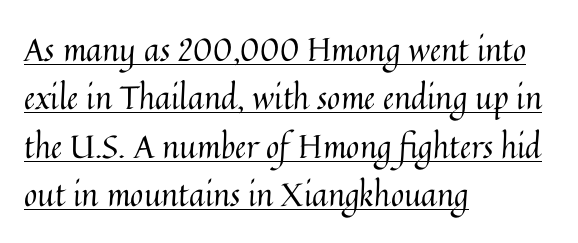
{"bold": "no", "weight": "regular", "width": "normal", "stroke_contrast": "medium", "x_height": "medium", "monospaced": "no", "underline": "yes", "align": "left", "line_spacing": "normal", "line_spacing_ratio": 1.51, "letter_spacing": "normal", "letter_spacing_em": 0.0, "glyph_px": 32}
